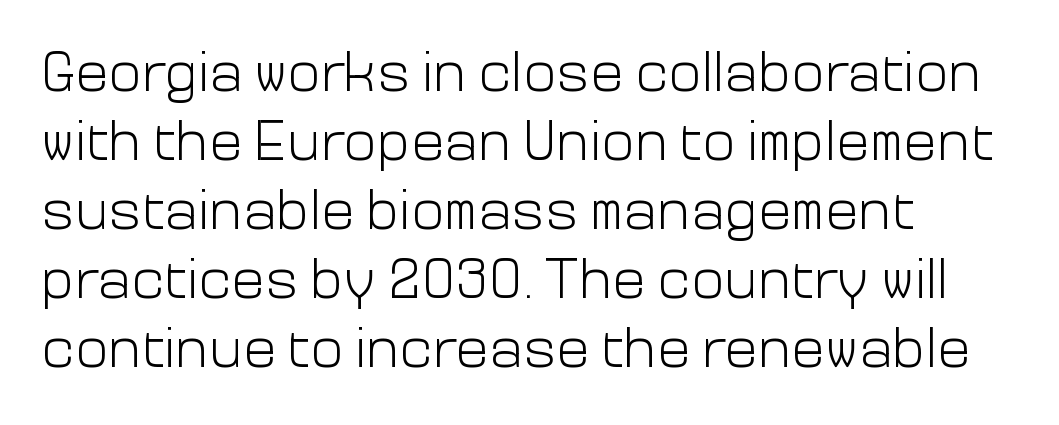
{"serif": "no", "italic": "no", "bold": "no", "weight": "light", "width": "normal", "stroke_contrast": "low", "x_height": "medium", "monospaced": "no", "underline": "no", "align": "left", "line_spacing_ratio": 1.23, "letter_spacing": "normal", "letter_spacing_em": 0.0, "glyph_px": 56}
